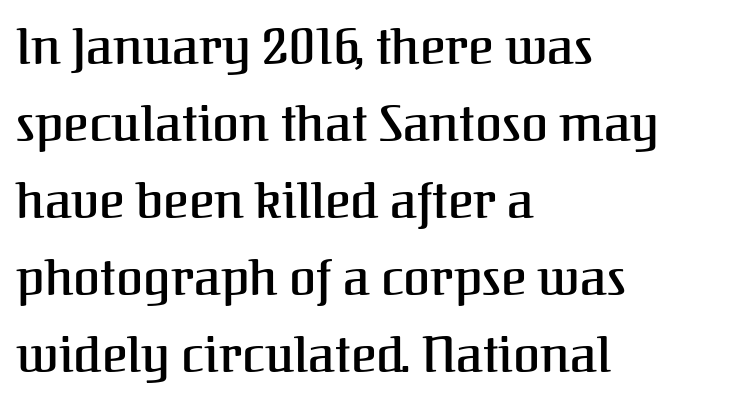
Posture: upright roman. Inter-character spacing is left at the font's built-in metrics. Unmarked baselines from the first word to the last. Proportional: the letters do not fall into vertical columns. The leading is moderate, giving the passage an even texture. Is the block centered? No — it sits flush against the left margin.
